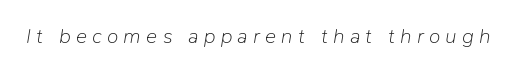
Ink coverage per letter is moderate at most. The lettering tilts uniformly, giving the passage an italic look. Underline: absent. The letterforms stand isolated, each surrounded by extra space.
